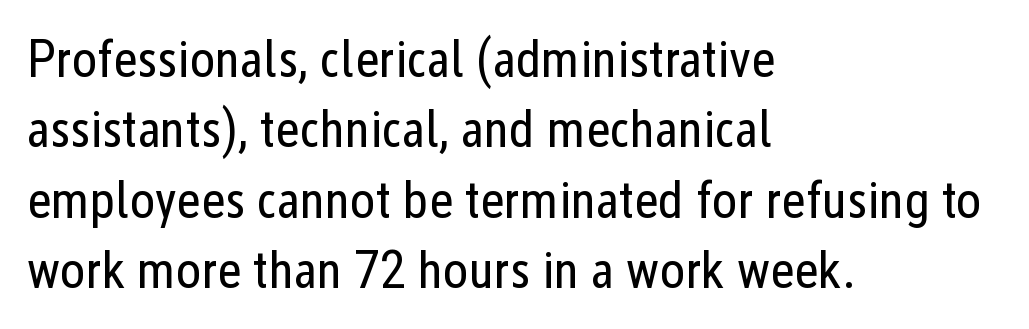
{"serif": "no", "italic": "no", "bold": "no", "weight": "regular", "width": "condensed", "stroke_contrast": "low", "x_height": "medium", "monospaced": "no", "underline": "no", "align": "left", "line_spacing": "normal", "line_spacing_ratio": 1.33, "letter_spacing": "normal", "letter_spacing_em": 0.0, "glyph_px": 53}
